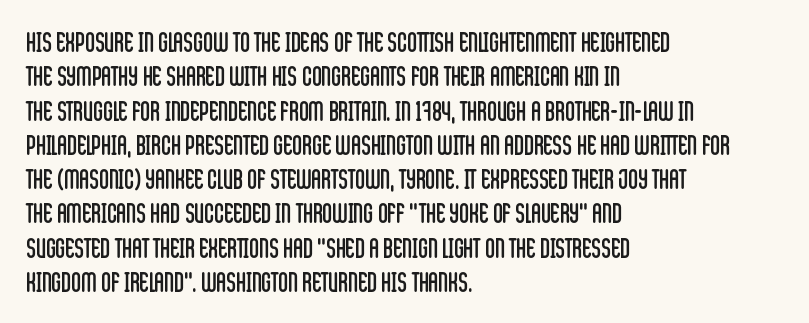
The image shows 27 px text type, upright; set left-aligned, normal line spacing (1.27x), normal letter spacing, not underlined.
